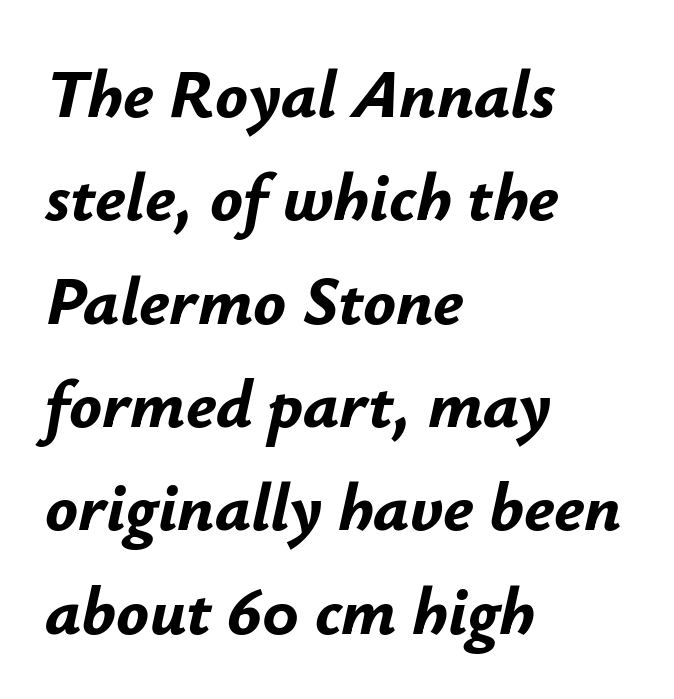
Q: Is the text bold? A: Yes.
Q: Is the text italic (slanted)? A: Yes, it leans right by about 12 degrees.
Q: Is the text underlined? A: No.
Q: How is the paragraph aligned? A: Left-aligned.
Q: Is the spacing between letters normal or unusually wide? A: Normal.
Q: Is the spacing between lines tight, normal or loose? A: Normal.
Q: Width (condensed, normal, or wide)? A: Normal.
Q: Stroke contrast? A: Low.
Q: x-height? A: Small.
Q: Monospaced? A: No.
